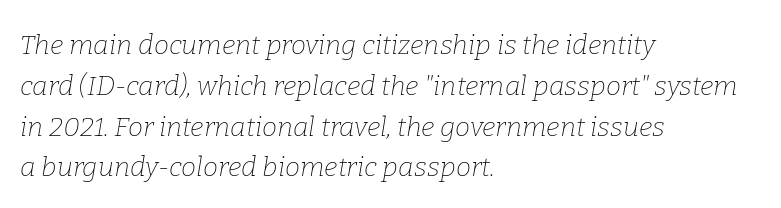
The image shows 27 px text type, italic (leaning right); set left-aligned, normal line spacing (1.51x), normal letter spacing, not underlined.
